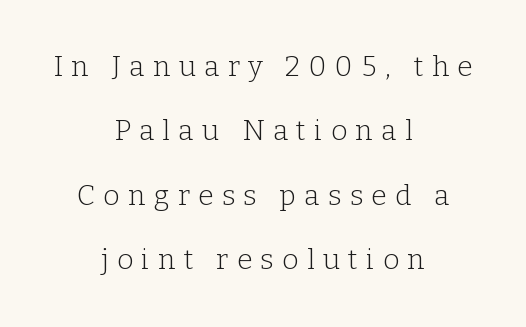
The image shows 28 px light serif type, upright; set centered, loose line spacing (2.3x), unusually wide letter spacing (+0.3 em), not underlined; low stroke contrast and a medium x-height.
